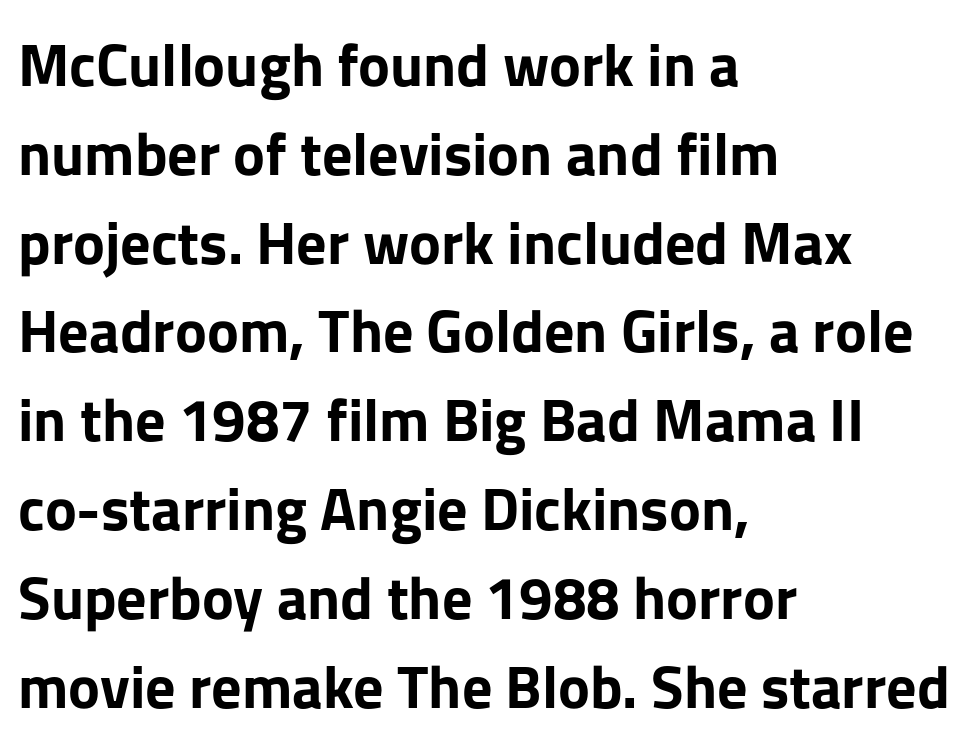
How are the letters spaced? Ordinarily, with no added tracking. Check the space under the baseline: it is left empty. I'd call this a sans setting — the letters go barefoot. Character widths vary here, with narrow letters taking less room than wide ones. Heavy, bold letterforms.
